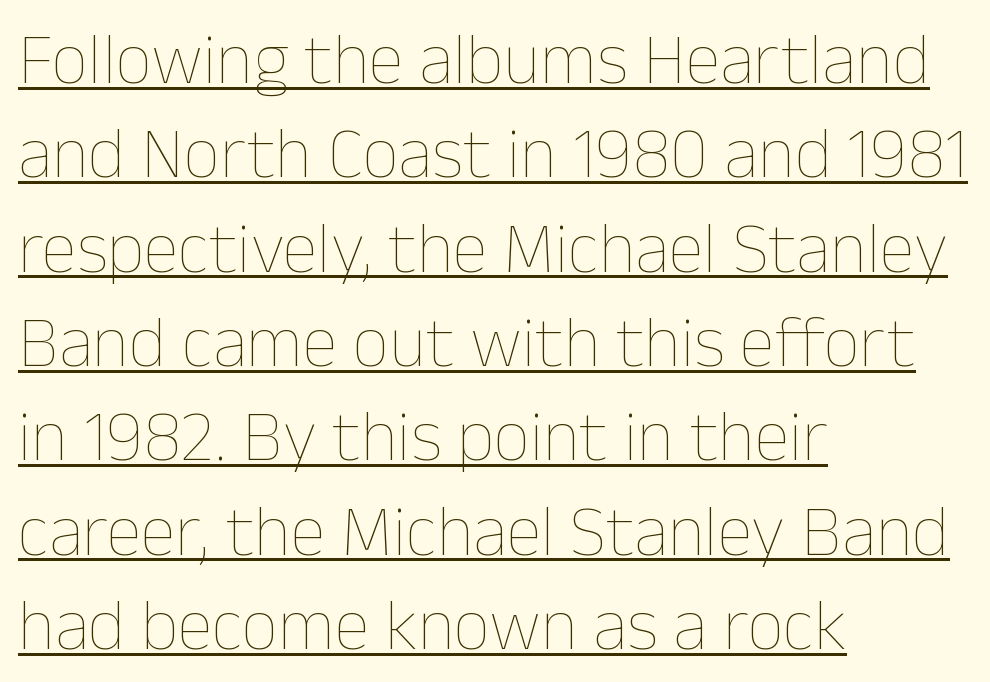
{"italic": "no", "bold": "no", "weight": "thin", "width": "normal", "stroke_contrast": "low", "x_height": "medium", "monospaced": "no", "underline": "yes", "align": "left", "line_spacing": "normal", "line_spacing_ratio": 1.31, "letter_spacing": "normal", "letter_spacing_em": 0.0, "glyph_px": 72}
